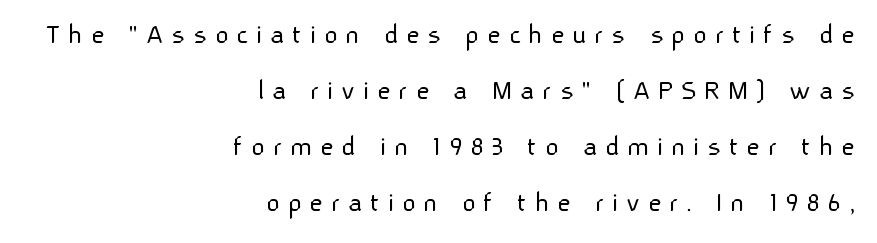
Q: Is the text bold? A: No.
Q: Is the text italic (slanted)? A: No, it is upright.
Q: Is the typeface a serif or a sans-serif typeface? A: Sans-serif.
Q: Is the text underlined? A: No.
Q: How is the paragraph aligned? A: Right-aligned.
Q: Is the spacing between letters normal or unusually wide? A: Unusually wide.
Q: Width (condensed, normal, or wide)? A: Normal.
Q: Stroke contrast? A: Low.
Q: x-height? A: Medium.
Q: Monospaced? A: No.
